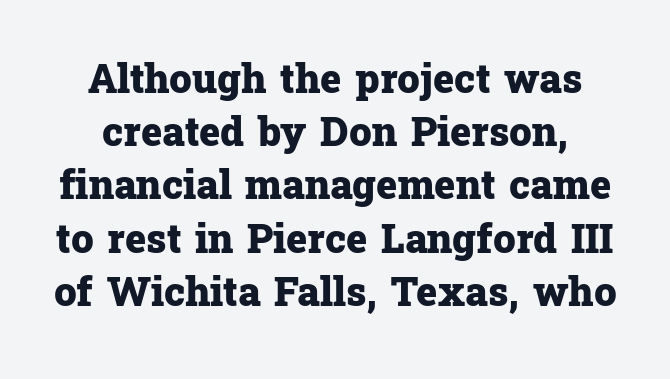
The image shows 40 px heavy serif type, upright; set normal line spacing (1.33x), normal letter spacing, not underlined; low stroke contrast and a medium x-height.
